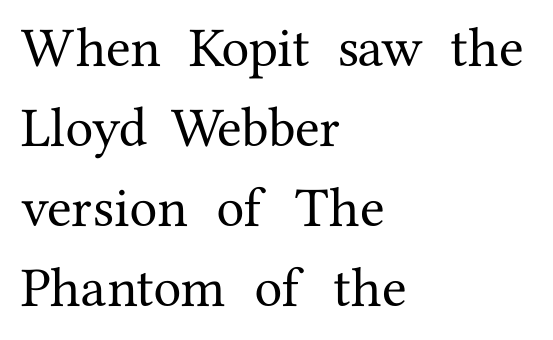
There is no visible air inserted between adjacent glyphs. Is this a fixed-width face? No — the glyphs have proportional, varying widths. A student would call this left alignment; a typographer would say flush left, rag right. The font's upright variant was chosen for this text. Underlining? Definitely not there.
